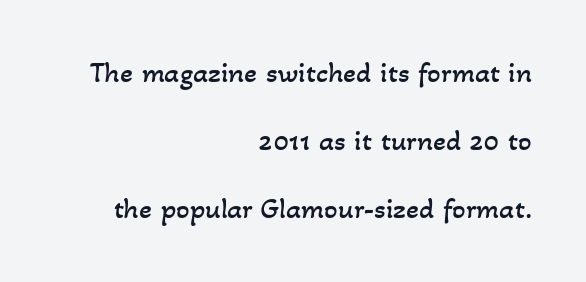
Q: Is the text bold? A: No.
Q: Is the text underlined? A: No.
Q: How is the paragraph aligned? A: Right-aligned.
Q: Is the spacing between letters normal or unusually wide? A: Normal.
Q: Is the spacing between lines tight, normal or loose? A: Loose.
Q: Width (condensed, normal, or wide)? A: Normal.
Q: Stroke contrast? A: Low.
Q: x-height? A: Small.
Q: Monospaced? A: No.
